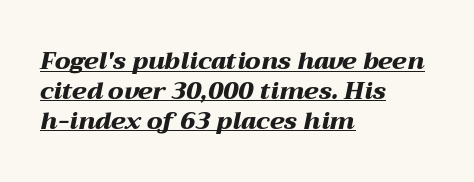
{"italic": "yes", "lean": "right", "slant_degrees": 12, "bold": "yes", "underline": "yes", "align": "left", "line_spacing_ratio": 1.24, "letter_spacing": "normal", "letter_spacing_em": 0.0, "glyph_px": 24}
